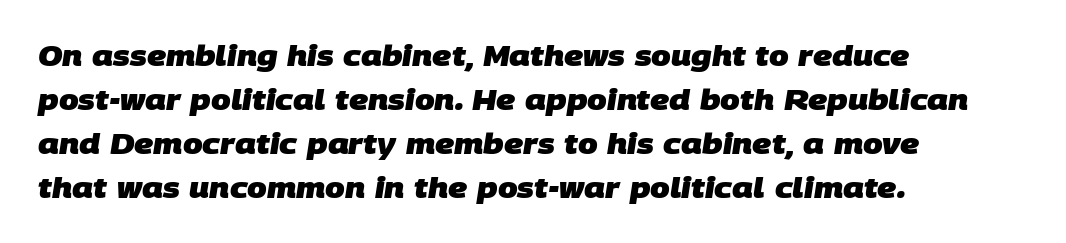
Q: Is the text bold? A: Yes.
Q: Is the typeface a serif or a sans-serif typeface? A: Sans-serif.
Q: Is the text underlined? A: No.
Q: How is the paragraph aligned? A: Left-aligned.
Q: Is the spacing between letters normal or unusually wide? A: Normal.
Q: Is the spacing between lines tight, normal or loose? A: Normal.
Q: Width (condensed, normal, or wide)? A: Normal.
Q: Stroke contrast? A: Low.
Q: x-height? A: Large.
Q: Monospaced? A: No.
